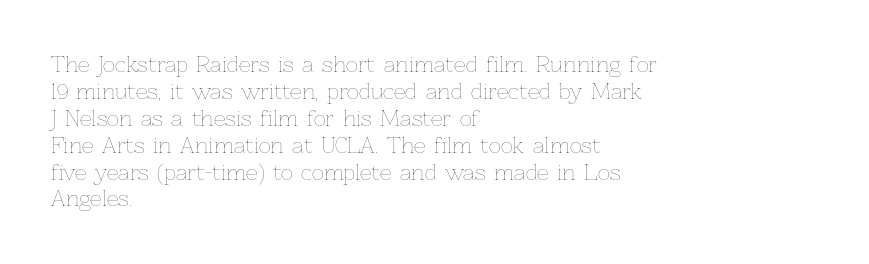
These lines keep a tight, regular rhythm from letter to letter. The rows are spaced the way most documents space them. Nothing heavy about these letters — not bold at all. A roman cut, with each character standing at attention. Check under the words: just untouched page. All the whitespace from short lines collects on the right.
